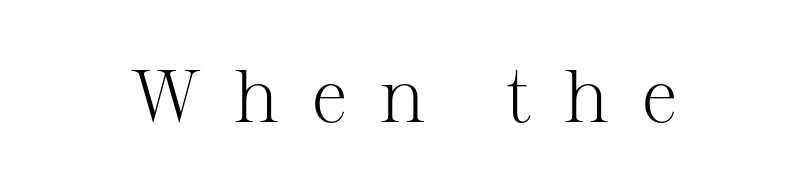
The image shows 74 px light serif type, upright; set unusually wide letter spacing (+0.43 em), not underlined; medium stroke contrast and a medium x-height.
